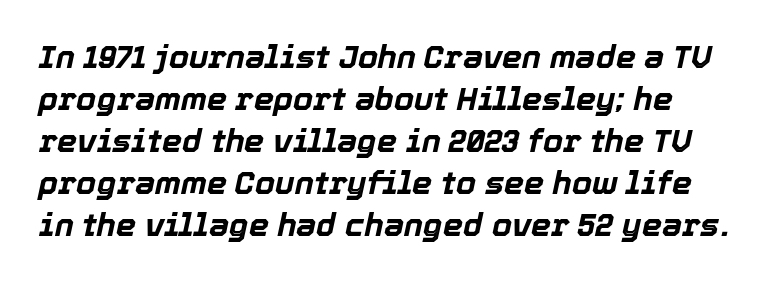
Q: Is the text bold? A: Yes.
Q: Is the text italic (slanted)? A: Yes, it leans right by about 12 degrees.
Q: Is the text underlined? A: No.
Q: Is the spacing between letters normal or unusually wide? A: Normal.
Q: Is the spacing between lines tight, normal or loose? A: Normal.
Q: Width (condensed, normal, or wide)? A: Normal.
Q: x-height? A: Medium.
Q: Monospaced? A: No.
